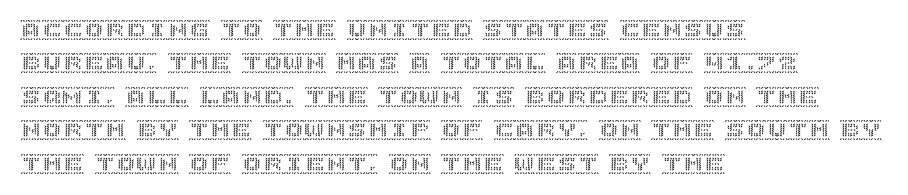
Q: Is the text italic (slanted)? A: No, it is upright.
Q: Is the text underlined? A: No.
Q: How is the paragraph aligned? A: Left-aligned.
Q: Is the spacing between letters normal or unusually wide? A: Normal.
Q: Is the spacing between lines tight, normal or loose? A: Normal.
